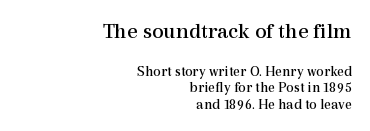
The image shows 23 px text type, upright; set right-aligned, tight line spacing (1.1x), normal letter spacing, not underlined; the first (top) block is 1.53x larger.
